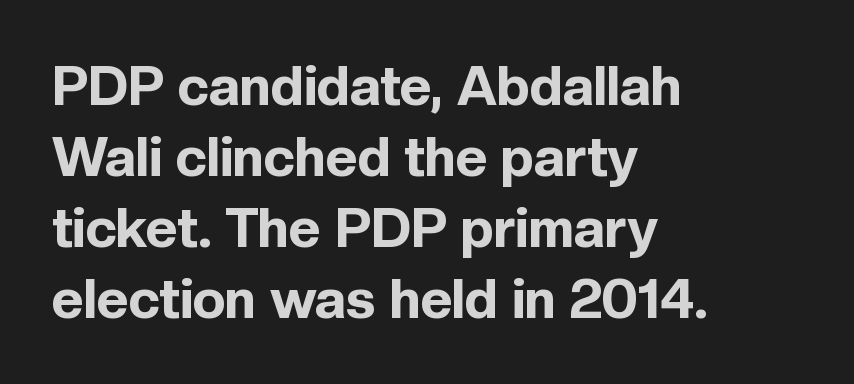
The image shows 55 px bold sans-serif type, upright; set left-aligned, normal line spacing (1.29x), normal letter spacing, not underlined; a medium x-height.
